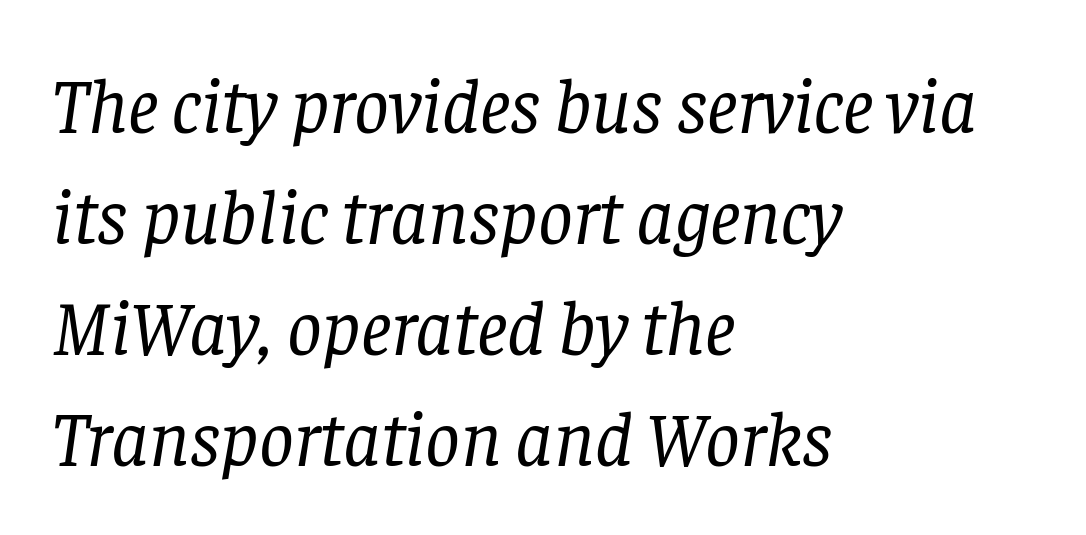
Type style note: has serifs. The space between consecutive lines is moderate. The letterforms sit shoulder to shoulder at normal distance. Counters stay open thanks to moderate or lighter strokes.
